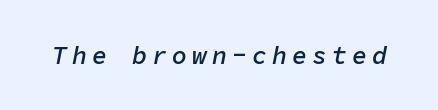
Q: Is the text bold? A: Semi-bold.
Q: Is the text italic (slanted)? A: Yes, it leans right by about 11 degrees.
Q: Is the text underlined? A: No.
Q: Is the spacing between letters normal or unusually wide? A: Unusually wide.
